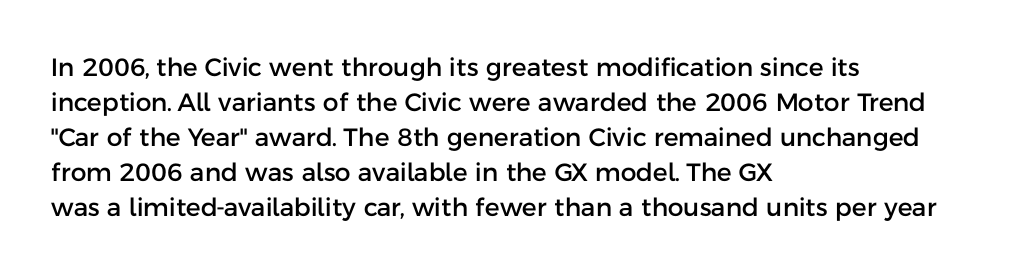
The image shows 25 px text type, upright; set left-aligned, normal line spacing (1.4x), normal letter spacing, not underlined.
